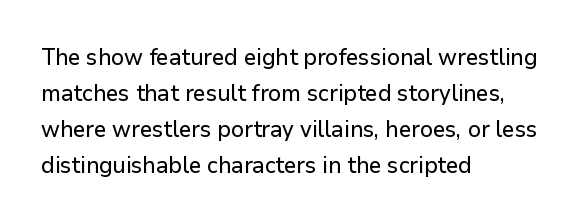
{"italic": "no", "underline": "no", "align": "left", "line_spacing": "normal", "line_spacing_ratio": 1.57, "letter_spacing": "normal", "letter_spacing_em": 0.0, "glyph_px": 23}
